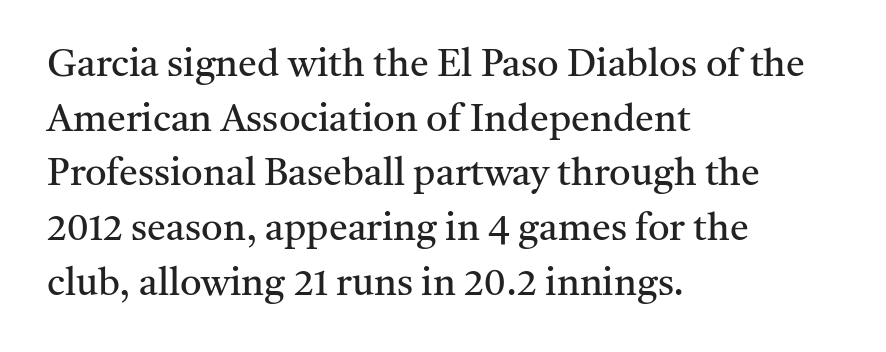
Q: Is the text bold? A: No.
Q: Is the text italic (slanted)? A: No, it is upright.
Q: Is the typeface a serif or a sans-serif typeface? A: Serif.
Q: Is the text underlined? A: No.
Q: How is the paragraph aligned? A: Left-aligned.
Q: Is the spacing between letters normal or unusually wide? A: Normal.
Q: Is the spacing between lines tight, normal or loose? A: Normal.
Q: Width (condensed, normal, or wide)? A: Normal.
Q: Stroke contrast? A: Medium.
Q: x-height? A: Medium.
Q: Monospaced? A: No.
